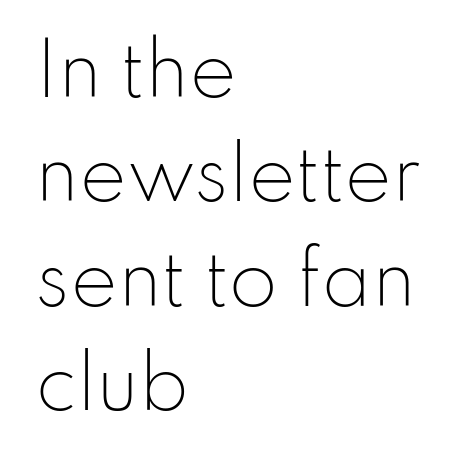
The face used here is proportionally spaced, like ordinary book or web type. Summary of vertical rhythm: regular, with standard interline spacing. The rendering anchors every line to the left-hand side. Only glyphs here, with clear space below each row. The designer went with a sans here, leaving each stem footless.
